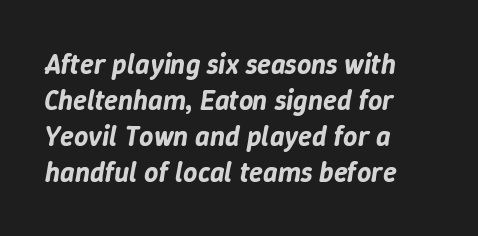
{"italic": "yes", "lean": "right", "slant_degrees": 9, "width": "normal", "stroke_contrast": "low", "x_height": "medium", "monospaced": "no", "underline": "no", "align": "left", "line_spacing": "normal", "line_spacing_ratio": 1.28, "letter_spacing": "normal", "letter_spacing_em": 0.0, "glyph_px": 28}
